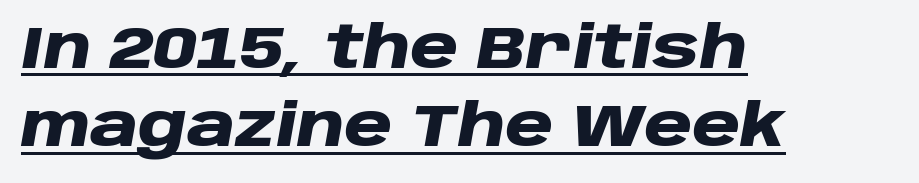
Observe the lean: these are italic letterforms. Tracking here is standard; glyphs follow each other at the usual distance. The text block is weighted toward the left margin, trailing off unevenly rightward. You can see a thin bar hugging the bottom of the glyphs.
